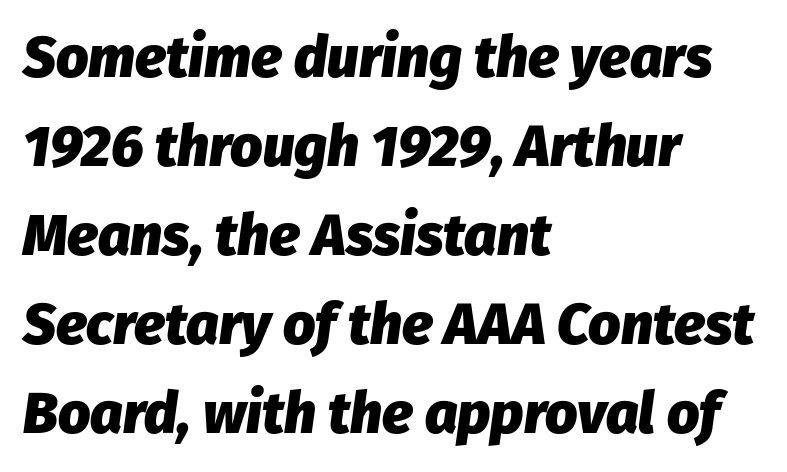
The sample has been set heavy, in full bold. The lettering tilts uniformly, giving the passage an italic look. The leading is moderate, giving the passage an even texture. Check the space under the baseline: it is left empty. Think of a printed novel: that variable character pitch is what you see here.
